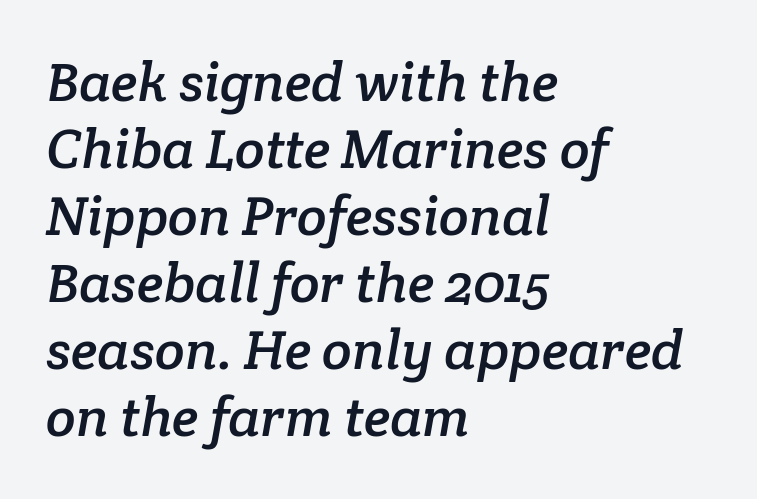
Q: Is the typeface a serif or a sans-serif typeface? A: Serif.
Q: Is the text underlined? A: No.
Q: How is the paragraph aligned? A: Left-aligned.
Q: Is the spacing between letters normal or unusually wide? A: Normal.
Q: Width (condensed, normal, or wide)? A: Normal.
Q: Stroke contrast? A: Low.
Q: x-height? A: Medium.
Q: Monospaced? A: No.
